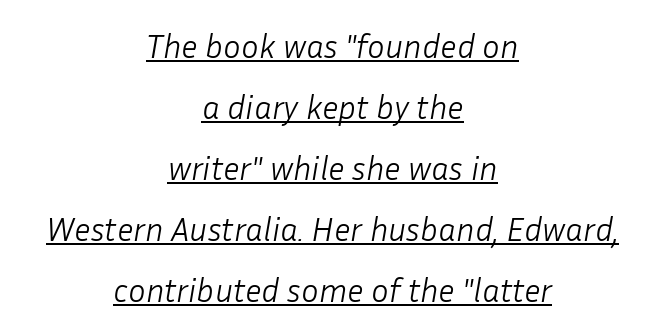
{"italic": "yes", "lean": "right", "slant_degrees": 10, "bold": "no", "weight": "light", "width": "normal", "stroke_contrast": "low", "x_height": "medium", "monospaced": "no", "underline": "yes", "align": "center", "line_spacing_ratio": 1.85, "letter_spacing": "normal", "letter_spacing_em": 0.0, "glyph_px": 33}
